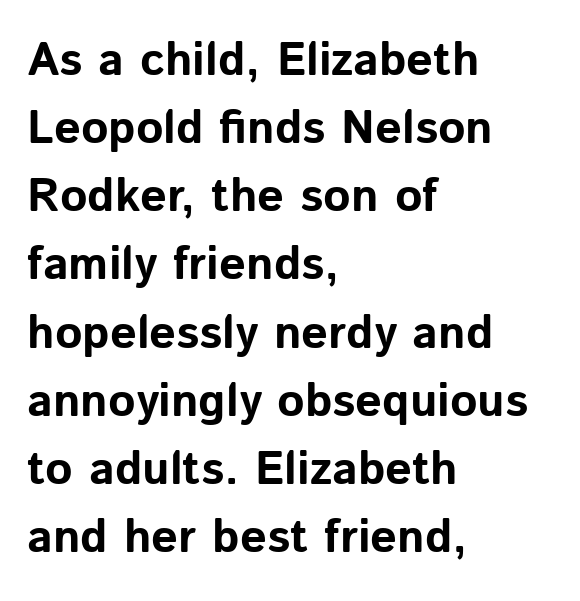
{"serif": "no", "italic": "no", "bold": "yes", "weight": "bold", "width": "normal", "stroke_contrast": "low", "x_height": "medium", "monospaced": "no", "underline": "no", "align": "left", "line_spacing": "normal", "line_spacing_ratio": 1.45, "letter_spacing": "normal", "letter_spacing_em": 0.0, "glyph_px": 47}
